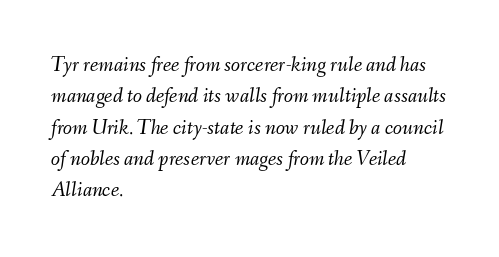
The image shows 21 px text type, italic (leaning right); set left-aligned, normal line spacing (1.49x), normal letter spacing, not underlined.
